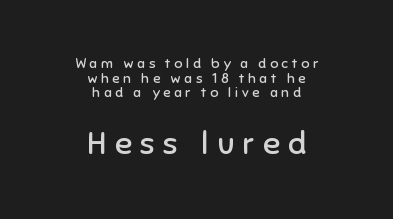
This block would grow much taller if given ordinary leading; it's compressed now. Teacher's note: observe the equal gaps on both sides — that is centered alignment. The passage shown is typed in a proportional face where columns would drift. Plain, unruled lines of type. The block sitting lower on the canvas is the one with enlarged characters. Is the type heavy? It reads as light-to-regular instead.
